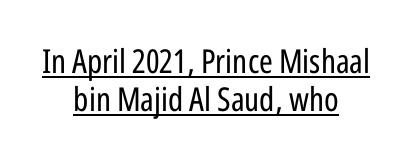
This rendering leaves character spacing at its baseline value. No feet cap the strokes, marking this as sans-serif type. Does the lettering tilt? It doesn't — this is upright. A typographer would call this underscored text. How would I describe the line gaps? Narrow and economical.
